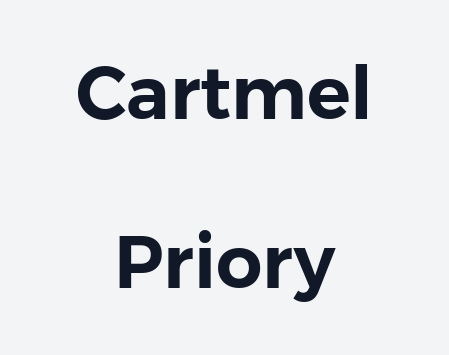
Q: Is the text italic (slanted)? A: No, it is upright.
Q: Is the typeface a serif or a sans-serif typeface? A: Sans-serif.
Q: Is the text underlined? A: No.
Q: How is the paragraph aligned? A: Centered.
Q: Is the spacing between letters normal or unusually wide? A: Normal.
Q: Is the spacing between lines tight, normal or loose? A: Loose.
Q: Width (condensed, normal, or wide)? A: Normal.
Q: Stroke contrast? A: Low.
Q: x-height? A: Medium.
Q: Monospaced? A: No.
